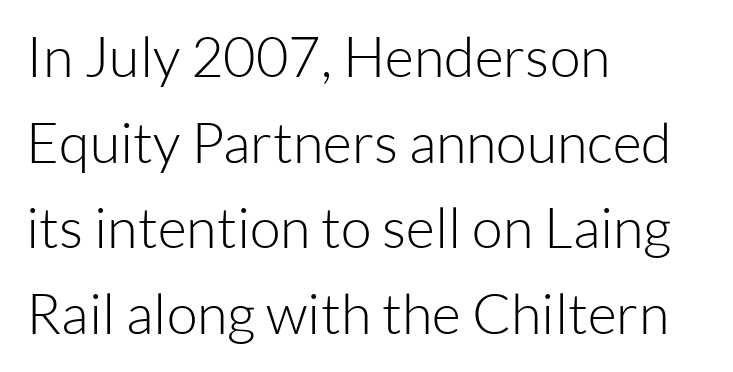
Q: Is the text bold? A: No.
Q: Is the text italic (slanted)? A: No, it is upright.
Q: Is the typeface a serif or a sans-serif typeface? A: Sans-serif.
Q: Is the text underlined? A: No.
Q: How is the paragraph aligned? A: Left-aligned.
Q: Is the spacing between letters normal or unusually wide? A: Normal.
Q: Is the spacing between lines tight, normal or loose? A: Normal.
Q: Width (condensed, normal, or wide)? A: Normal.
Q: Stroke contrast? A: Low.
Q: x-height? A: Medium.
Q: Monospaced? A: No.
